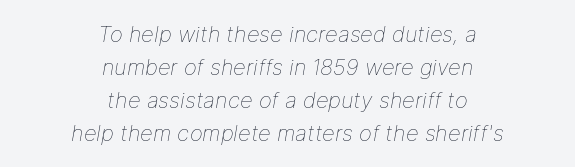
Nothing heavy about these letters — not bold at all. The font's italic variant was chosen for this text. Regarding leading, the lines here are spaced in the standard way. A student would call this center alignment; a typographer would say set centered.
